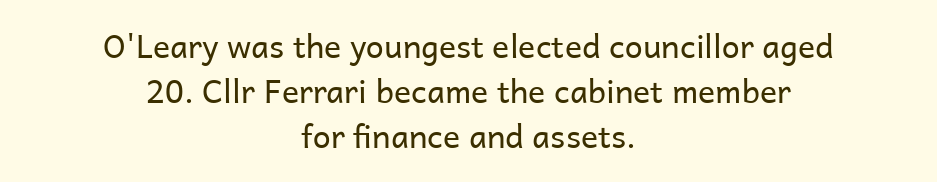
The image shows 32 px regular-weight sans-serif type, upright; set centered, normal line spacing (1.4x), normal letter spacing, not underlined; low stroke contrast and a medium x-height.
